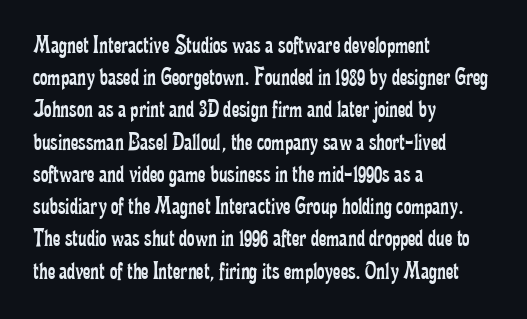
No letter is thick-stroked: the sample isn't bold. The lettering stays uniformly vertical, giving the passage a roman look. This sample uses plain, unmodified letter spacing. These lines stack with their left ends in a neat column. The gap between lines stays unmarked.
